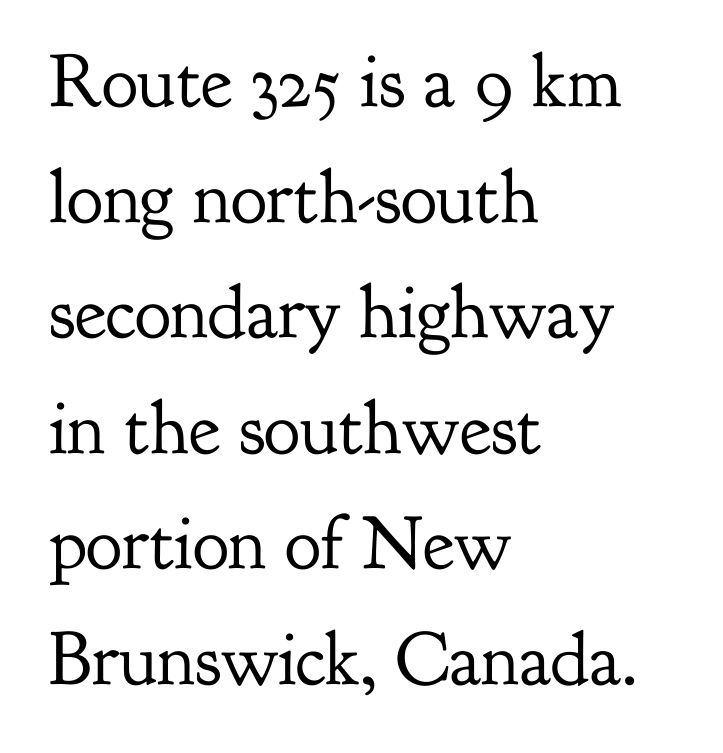
The image shows 76 px regular-weight serif type, upright; set left-aligned, normal line spacing (1.52x), normal letter spacing, not underlined; low stroke contrast and a small x-height.
